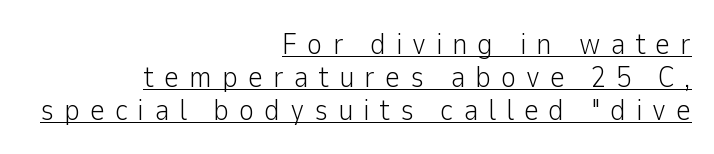
The image shows 30 px light sans-serif type, upright; set right-aligned, tight line spacing (1.1x), unusually wide letter spacing (+0.32 em), underlined; low stroke contrast and a medium x-height.
